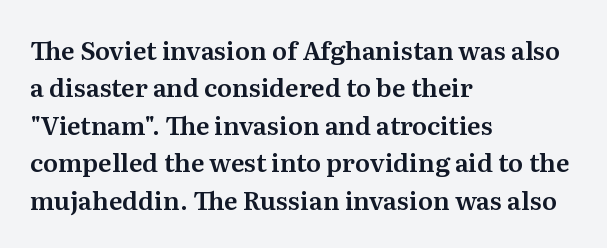
{"italic": "no", "underline": "no", "align": "left", "line_spacing": "normal", "line_spacing_ratio": 1.5, "letter_spacing": "normal", "letter_spacing_em": 0.0, "glyph_px": 25}
